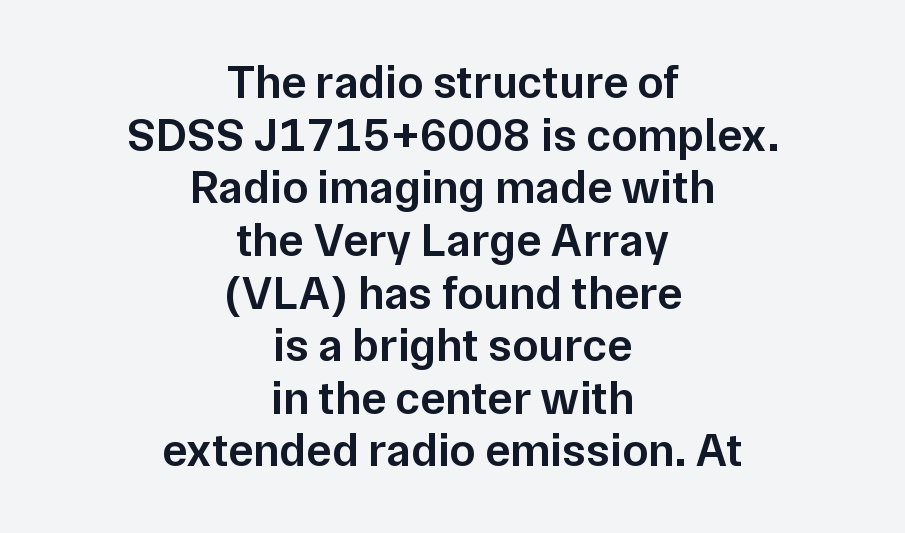
The image shows 47 px semibold sans-serif type, upright; set centered, tight line spacing (1.12x), normal letter spacing, not underlined; low stroke contrast and a medium x-height.
